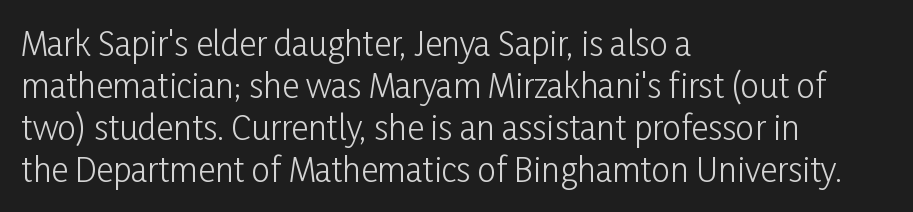
Q: Is the text bold? A: No.
Q: Is the text italic (slanted)? A: No, it is upright.
Q: Is the typeface a serif or a sans-serif typeface? A: Sans-serif.
Q: Is the text underlined? A: No.
Q: How is the paragraph aligned? A: Left-aligned.
Q: Is the spacing between letters normal or unusually wide? A: Normal.
Q: Is the spacing between lines tight, normal or loose? A: Normal.
Q: Width (condensed, normal, or wide)? A: Condensed.
Q: Stroke contrast? A: Low.
Q: x-height? A: Medium.
Q: Monospaced? A: No.
